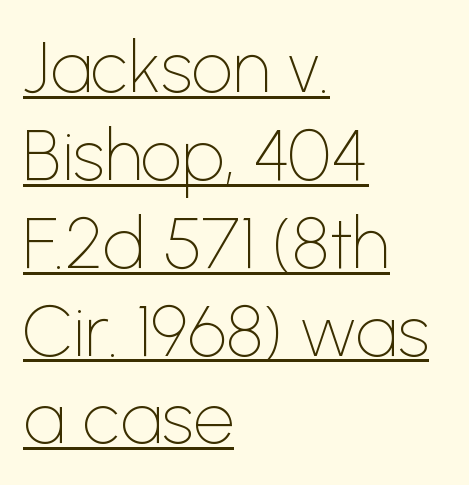
{"serif": "no", "italic": "no", "bold": "no", "weight": "thin", "width": "normal", "stroke_contrast": "low", "x_height": "medium", "monospaced": "no", "underline": "yes", "align": "left", "line_spacing_ratio": 1.22, "letter_spacing": "normal", "letter_spacing_em": 0.0, "glyph_px": 72}
